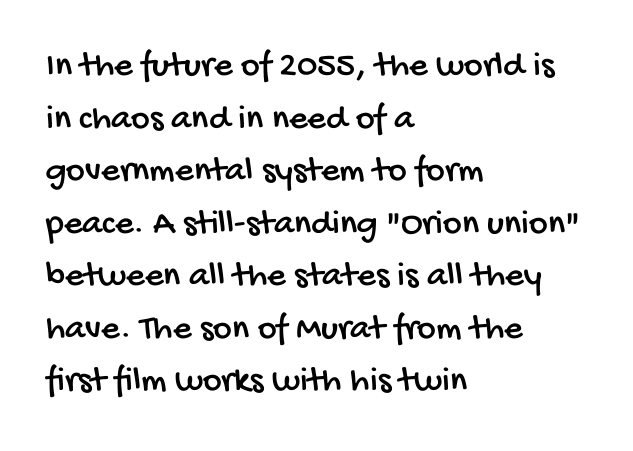
The image shows 36 px condensed sans-serif type; set left-aligned, normal line spacing (1.46x), normal letter spacing, not underlined; low stroke contrast and a large x-height.
